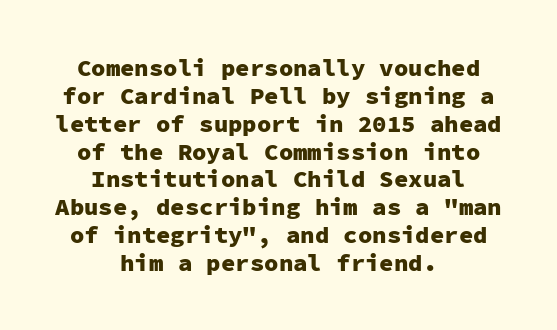
Q: Is the text bold? A: Yes.
Q: Is the text italic (slanted)? A: No, it is upright.
Q: Is the text underlined? A: No.
Q: How is the paragraph aligned? A: Centered.
Q: Is the spacing between letters normal or unusually wide? A: Normal.
